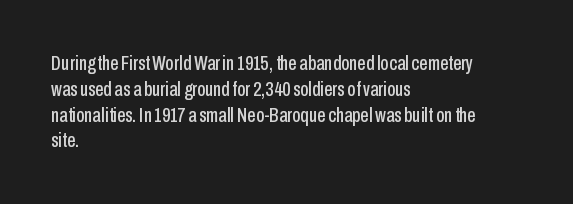
Q: Is the text italic (slanted)? A: No, it is upright.
Q: Is the text underlined? A: No.
Q: How is the paragraph aligned? A: Left-aligned.
Q: Is the spacing between letters normal or unusually wide? A: Normal.
